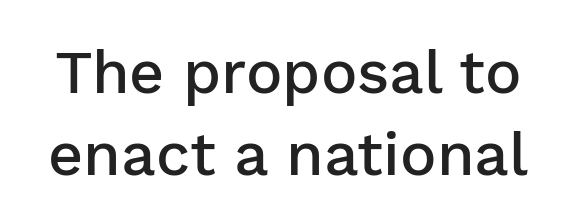
This sample uses an upright cut, with every glyph sitting square on the baseline. The face used here is a sans, in the tradition of grotesques and geometrics. The rendering uses natural spacing where letterforms have individual widths. Regular leading. Default kerning and tracking; the words read as compact shapes.
